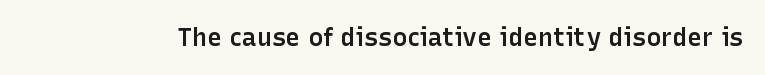
The image shows 25 px text type, upright; set normal letter spacing, not underlined.
